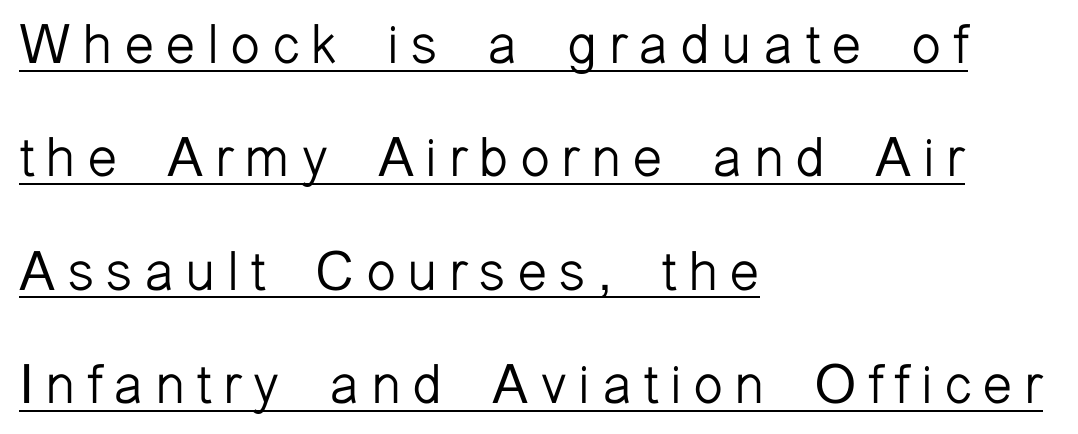
Q: Is the text bold? A: No.
Q: Is the text italic (slanted)? A: No, it is upright.
Q: Is the typeface a serif or a sans-serif typeface? A: Sans-serif.
Q: Is the text underlined? A: Yes.
Q: How is the paragraph aligned? A: Left-aligned.
Q: Is the spacing between letters normal or unusually wide? A: Unusually wide.
Q: Is the spacing between lines tight, normal or loose? A: Loose.
Q: Width (condensed, normal, or wide)? A: Normal.
Q: Stroke contrast? A: Low.
Q: x-height? A: Medium.
Q: Monospaced? A: No.
